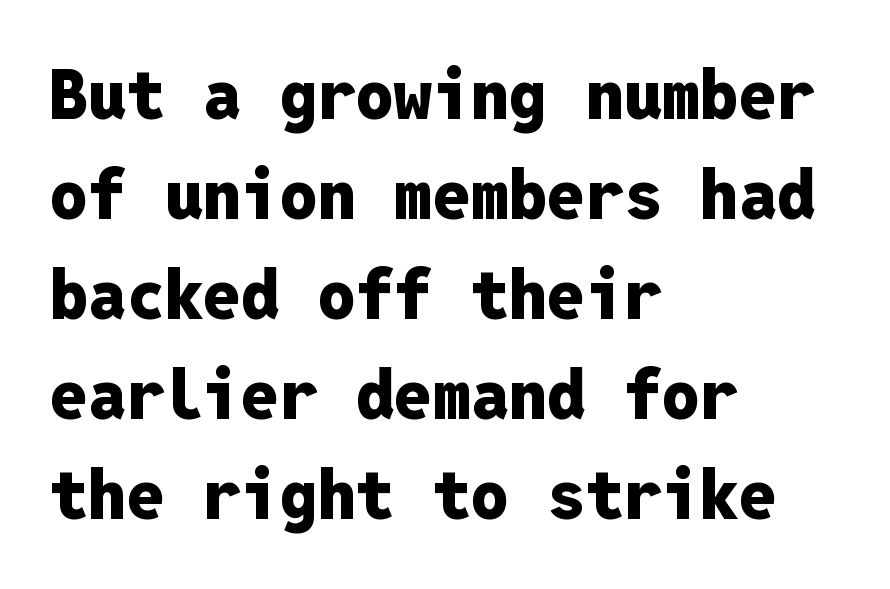
{"serif": "no", "italic": "no", "bold": "yes", "weight": "heavy", "width": "normal", "stroke_contrast": "low", "x_height": "medium", "monospaced": "yes", "underline": "no", "align": "left", "line_spacing": "normal", "line_spacing_ratio": 1.47, "letter_spacing": "normal", "letter_spacing_em": 0.0, "glyph_px": 68}
